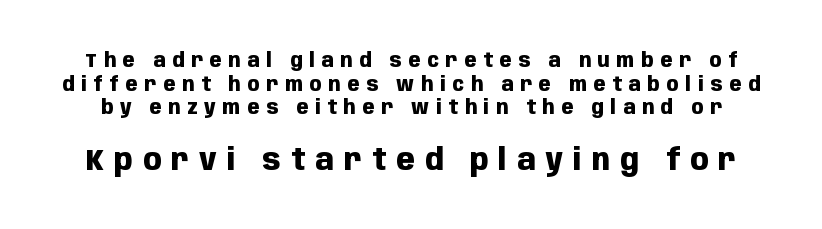
A typesetter would label this face a sans. Look at the glyph heights: the lower group is clearly the bigger setting. The letters are spread apart with noticeably loose tracking. Anything drawn beneath the words? Only blank space. Style check: upright.
